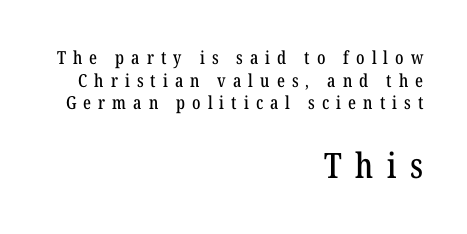
{"serif": "yes", "italic": "no", "width": "condensed", "stroke_contrast": "low", "x_height": "medium", "monospaced": "no", "underline": "no", "align": "right", "line_spacing": "normal", "line_spacing_ratio": 1.26, "letter_spacing": "wide", "letter_spacing_em": 0.39, "larger_block": "second", "size_ratio": 1.94, "glyph_px": 35}
